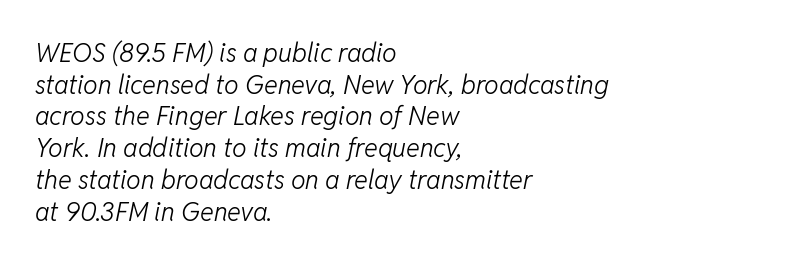
{"italic": "yes", "lean": "right", "slant_degrees": 11, "bold": "no", "underline": "no", "align": "left", "line_spacing_ratio": 1.22, "letter_spacing": "normal", "letter_spacing_em": 0.0, "glyph_px": 26}
